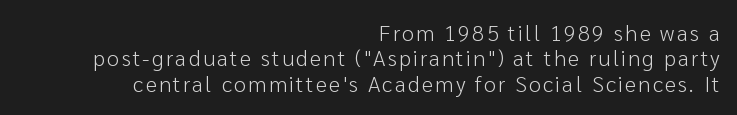
Q: Is the text bold? A: No.
Q: Is the text italic (slanted)? A: No, it is upright.
Q: Is the text underlined? A: No.
Q: How is the paragraph aligned? A: Right-aligned.
Q: Is the spacing between lines tight, normal or loose? A: Tight.
